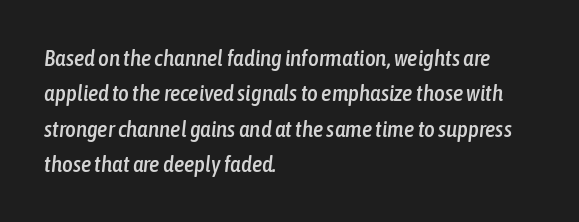
The image shows 23 px text type, italic (leaning right); set left-aligned, normal line spacing (1.54x), normal letter spacing, not underlined.
